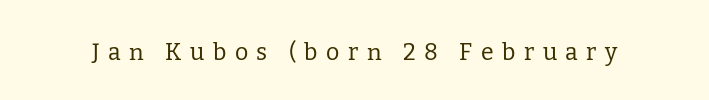
The image shows 23 px text type, upright; set unusually wide letter spacing (+0.37 em), not underlined.
